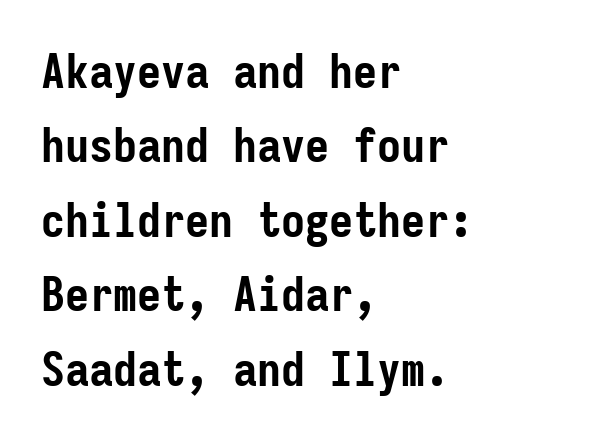
The image shows 48 px semibold, condensed sans-serif type, upright, monospaced; set left-aligned, normal line spacing (1.55x), normal letter spacing, not underlined; low stroke contrast and a medium x-height.
